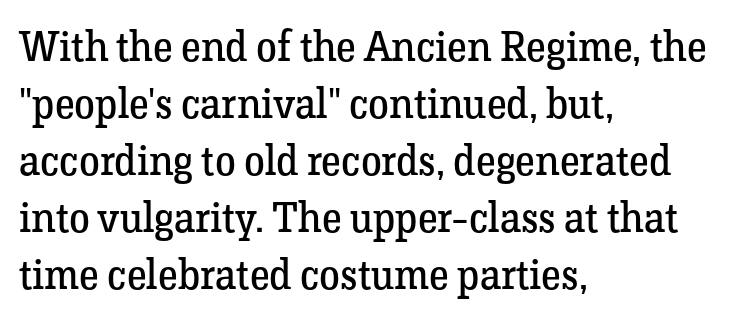
Observe the ordinary spacing: letters are neighbours, not strangers. Normally led — the rows are evenly, conventionally spaced. Letters rest on an invisible, unmarked baseline. The letters advance in unequal steps, a hallmark of proportional type. Do the letters lean? They stand straight. Classification — serif.
